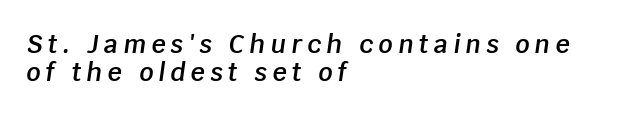
Emphasis-style slanted type is in use. Compared with a centered layout, this one pins lines to the left instead. The passage shown is not underscored anywhere. Weight check: semibold — heavier than regular, not quite bold.
